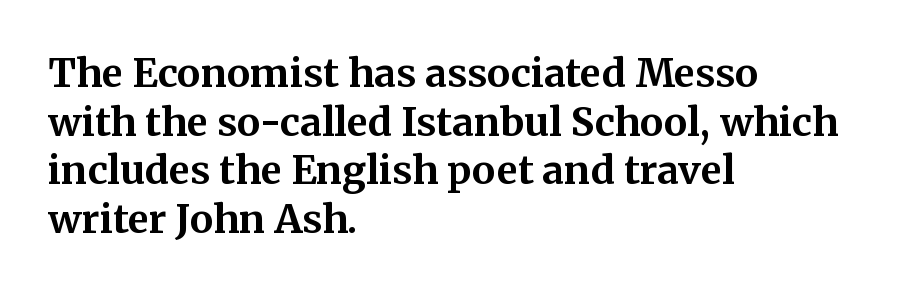
The glyphs are unaccompanied by any horizontal stroke below them. Little horizontal feet cap the strokes, marking this as serif type. These words are printed bold, with thick strokes throughout. The letters stand straight up with perfectly vertical stems. Do the characters align in a grid? No, the font is proportional. These lines stack with their left ends in a neat column.
